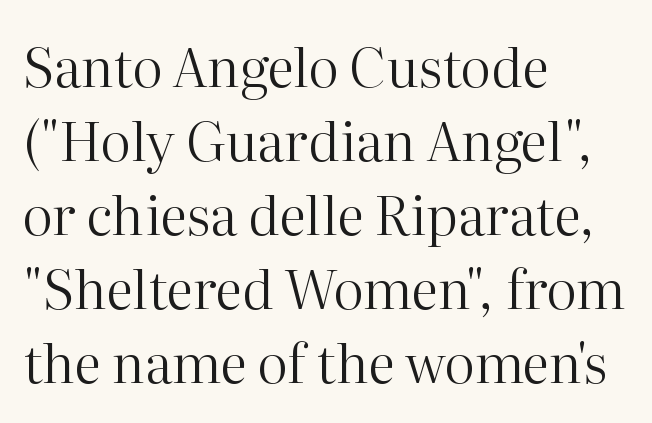
The leading is moderate, giving the passage an even texture. Here the designer chose a conventional face with non-uniform glyph widths. Stroke thickness stays within the range of a standard reading face or lighter. Quick note: underline off. The line texture is even and compact thanks to regular tracking.
